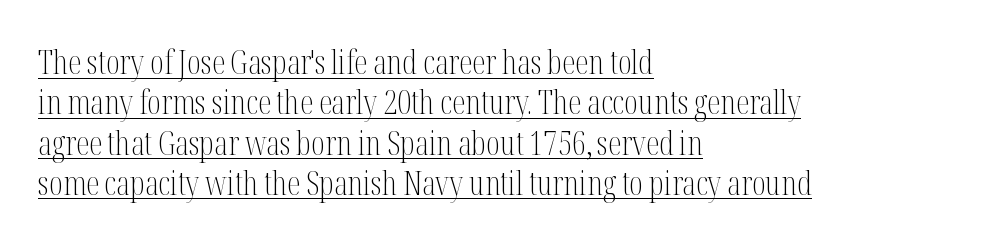
{"serif": "yes", "italic": "no", "bold": "no", "weight": "light", "width": "condensed", "stroke_contrast": "medium", "x_height": "medium", "monospaced": "no", "underline": "yes", "align": "left", "line_spacing_ratio": 1.22, "letter_spacing": "normal", "letter_spacing_em": 0.0, "glyph_px": 33}
